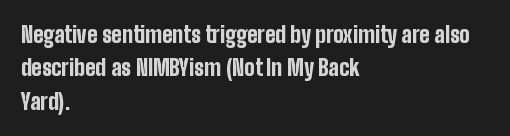
The strip under each line holds only bare page. Between one letter and the next there's only the usual sliver of space. Is there any slant? The stems are plumb. Plenty of ink on the page — the face is bold. Leading matches the norm, producing a regular column.
